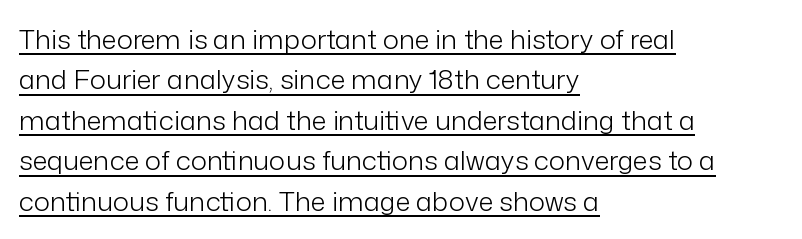
You can see a thin bar hugging the bottom of the glyphs. The rendering keeps characters at their native spacing. Letters have the restrained weight of plain body copy at most. No italicization has been applied; the sample stays upright. What's the leading like? Ordinary, nothing unusual.
